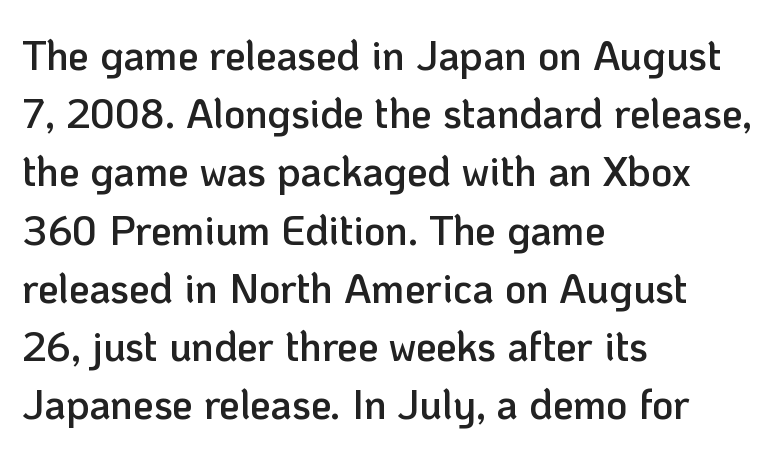
The image shows 41 px semibold sans-serif type, upright; set left-aligned, normal line spacing (1.42x), normal letter spacing, not underlined; low stroke contrast and a medium x-height.
